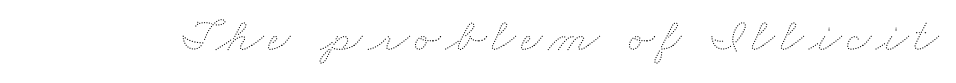
Q: Is the text bold? A: No.
Q: Is the text underlined? A: No.
Q: Width (condensed, normal, or wide)? A: Wide.
Q: Stroke contrast? A: Medium.
Q: x-height? A: Small.
Q: Monospaced? A: No.
